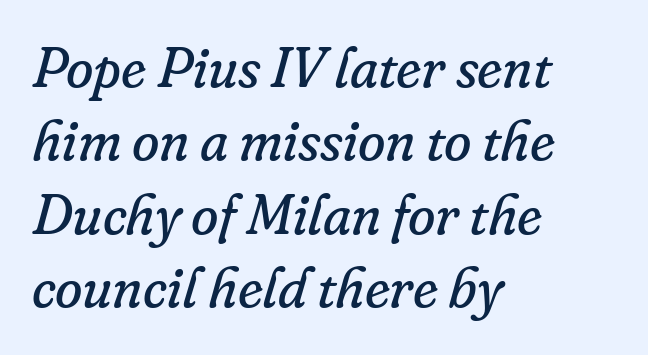
{"serif": "yes", "italic": "yes", "lean": "right", "slant_degrees": 16, "bold": "no", "weight": "regular", "width": "normal", "stroke_contrast": "low", "x_height": "small", "monospaced": "no", "underline": "no", "align": "left", "line_spacing": "normal", "line_spacing_ratio": 1.31, "letter_spacing": "normal", "letter_spacing_em": 0.0, "glyph_px": 56}
